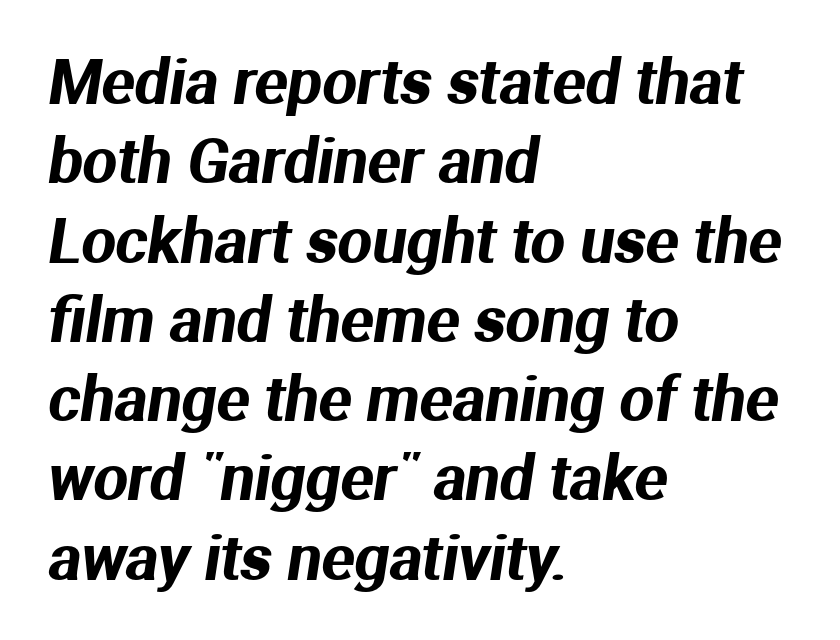
Q: Is the typeface a serif or a sans-serif typeface? A: Sans-serif.
Q: Is the text underlined? A: No.
Q: How is the paragraph aligned? A: Left-aligned.
Q: Is the spacing between letters normal or unusually wide? A: Normal.
Q: Is the spacing between lines tight, normal or loose? A: Normal.
Q: Width (condensed, normal, or wide)? A: Normal.
Q: Stroke contrast? A: Medium.
Q: x-height? A: Medium.
Q: Monospaced? A: No.
